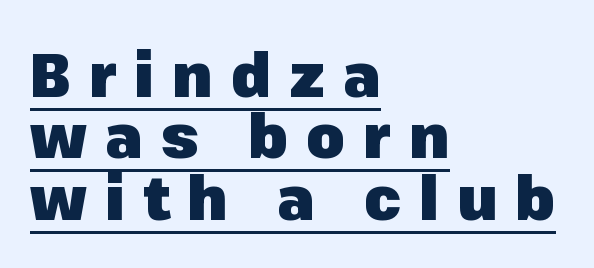
Note the varied advance widths — an 'i' is clearly narrower than an 'm'. These lines were composed using upright roman letters. Visually the block forms a straight wall on the left and a jagged coastline on the right. The passage shown has open, widely tracked lettering throughout.
